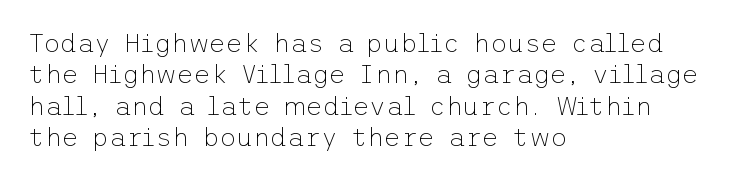
The image shows 26 px text type, upright; set left-aligned, line spacing 1.21x, normal letter spacing, not underlined.
